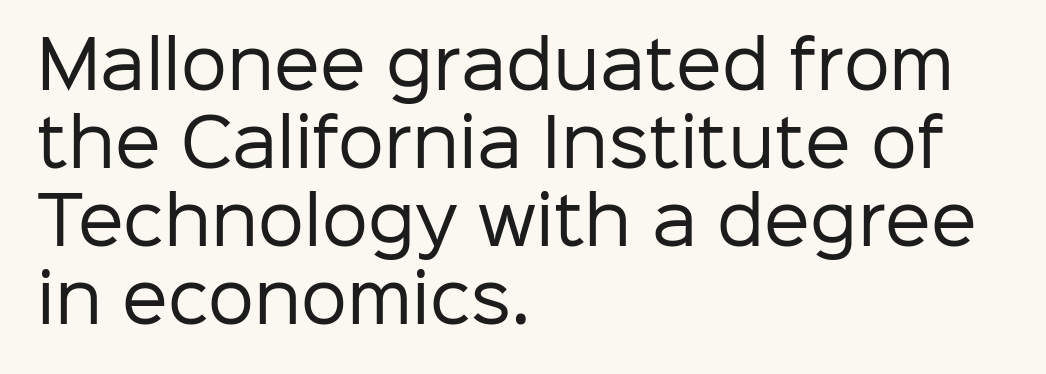
Is this a sans? Yes — the strokes have no serifs. Does extra space separate the letters? No, they use regular spacing. If you drew a line through each stem, it would be perfectly vertical. Here the designer chose a conventional face with non-uniform glyph widths. Weight: not bold — regular or lighter. Leftover space on each line is placed entirely after the last word.
